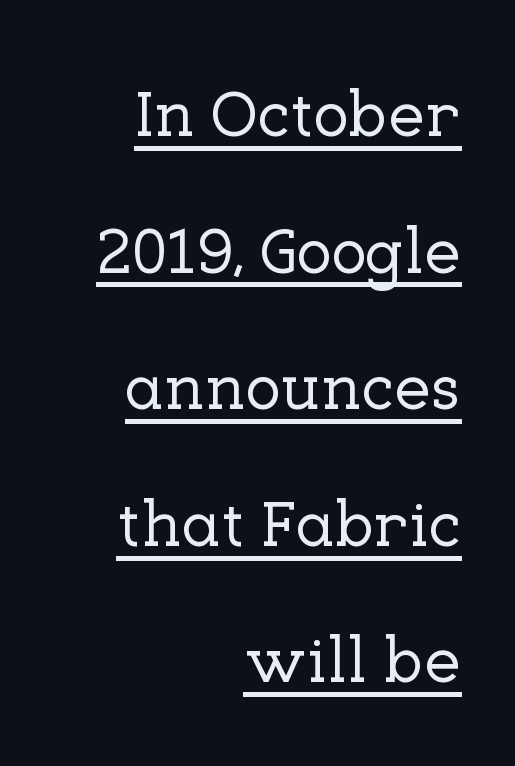
Looks like regular typesetting: each glyph gets only the width it needs. These lines stand farther apart than default settings would place them. Line endings align vertically; line beginnings do not. Notice how a bar underscores the lettering throughout.
